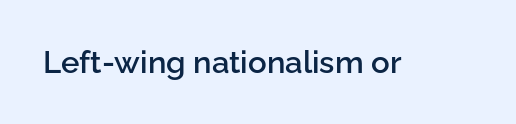
{"serif": "no", "italic": "no", "bold": "semi", "weight": "semibold", "width": "normal", "stroke_contrast": "low", "x_height": "medium", "monospaced": "no", "underline": "no", "letter_spacing": "normal", "letter_spacing_em": 0.0, "glyph_px": 31}
